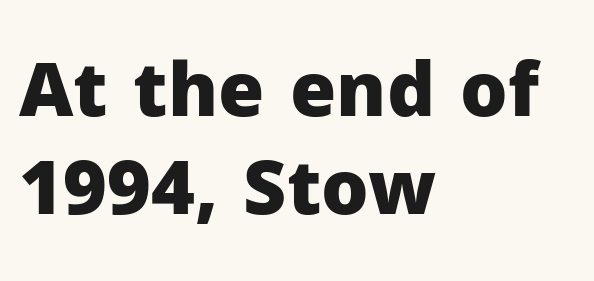
The image shows 75 px heavy sans-serif type, upright; set left-aligned, normal line spacing (1.31x), normal letter spacing, not underlined; low stroke contrast and a medium x-height.
